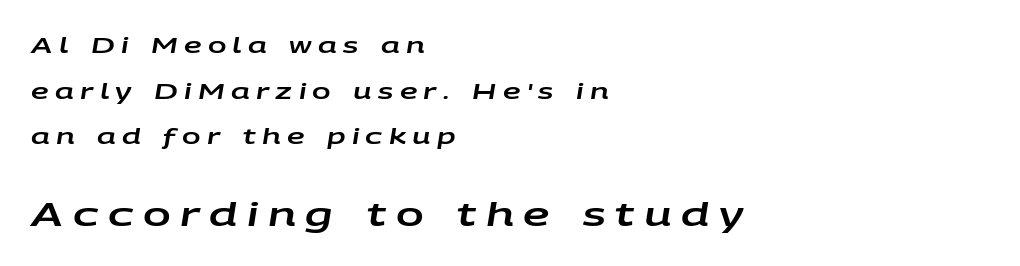
Q: Is the text italic (slanted)? A: Yes, it leans right by about 9 degrees.
Q: Is the text underlined? A: No.
Q: How is the paragraph aligned? A: Left-aligned.
Q: Is the spacing between letters normal or unusually wide? A: Unusually wide.
Q: Is the spacing between lines tight, normal or loose? A: Loose.
Q: Which block of text is set in a larger size, the first (top) or the second (bottom)? A: The second (bottom) one.
Q: Width (condensed, normal, or wide)? A: Wide.
Q: Stroke contrast? A: Low.
Q: x-height? A: Large.
Q: Monospaced? A: No.
